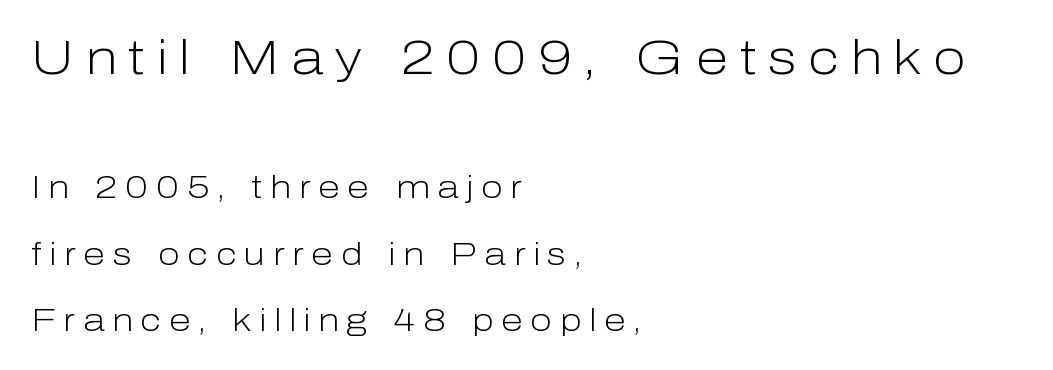
The image shows 48 px light sans-serif type, upright; set left-aligned, loose line spacing (2.08x), unusually wide letter spacing (+0.24 em), not underlined; the first (top) block is 1.5x larger; low stroke contrast and a medium x-height.
